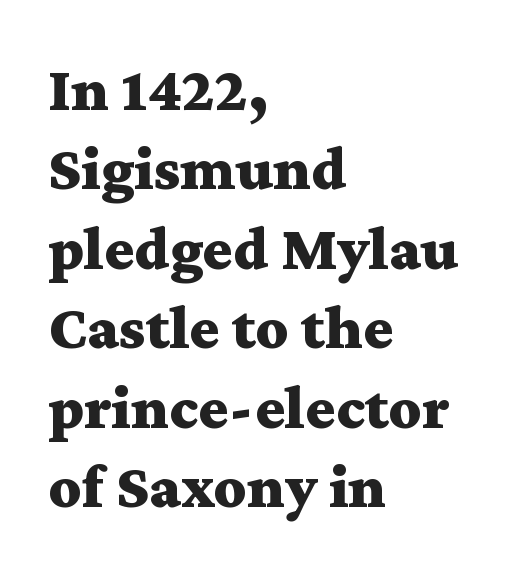
Q: Is the text bold? A: Yes.
Q: Is the text italic (slanted)? A: No, it is upright.
Q: Is the typeface a serif or a sans-serif typeface? A: Serif.
Q: Is the text underlined? A: No.
Q: How is the paragraph aligned? A: Left-aligned.
Q: Is the spacing between letters normal or unusually wide? A: Normal.
Q: Is the spacing between lines tight, normal or loose? A: Normal.
Q: Width (condensed, normal, or wide)? A: Wide.
Q: Stroke contrast? A: Medium.
Q: x-height? A: Medium.
Q: Monospaced? A: No.
